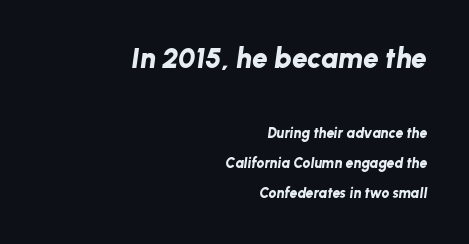
{"italic": "yes", "lean": "right", "slant_degrees": 8, "bold": "yes", "weight": "bold", "width": "normal", "stroke_contrast": "low", "x_height": "medium", "monospaced": "no", "underline": "no", "align": "right", "line_spacing": "loose", "line_spacing_ratio": 2.16, "letter_spacing": "normal", "letter_spacing_em": 0.0, "larger_block": "first", "size_ratio": 2.0, "glyph_px": 28}
